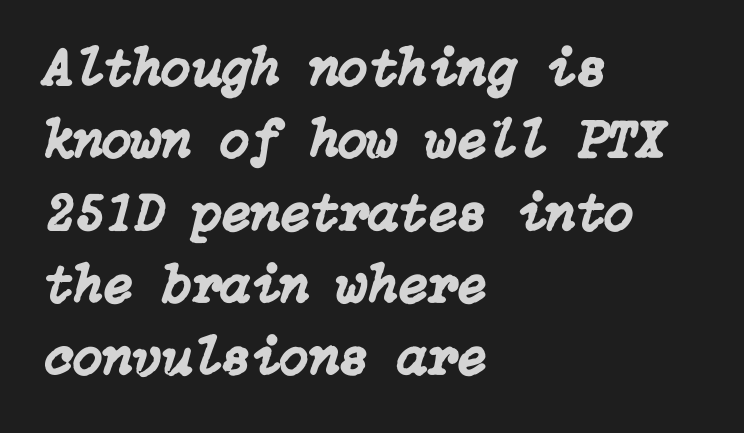
The image shows 54 px text type, italic (leaning right); set left-aligned, normal line spacing (1.34x), normal letter spacing, not underlined; low stroke contrast and a medium x-height.
